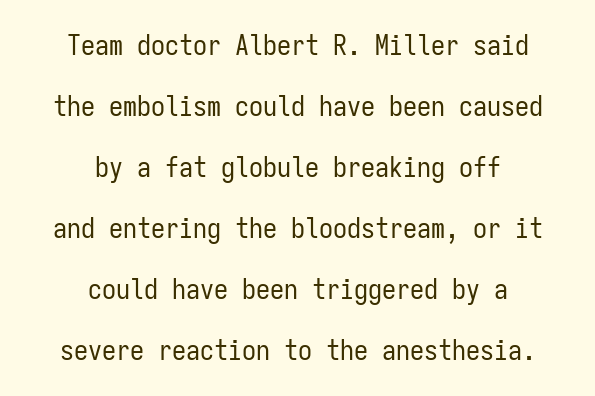
{"serif": "no", "italic": "no", "bold": "no", "weight": "regular", "width": "condensed", "stroke_contrast": "low", "x_height": "medium", "monospaced": "yes", "underline": "no", "align": "center", "line_spacing": "loose", "line_spacing_ratio": 2.18, "letter_spacing": "normal", "letter_spacing_em": 0.0, "glyph_px": 28}
